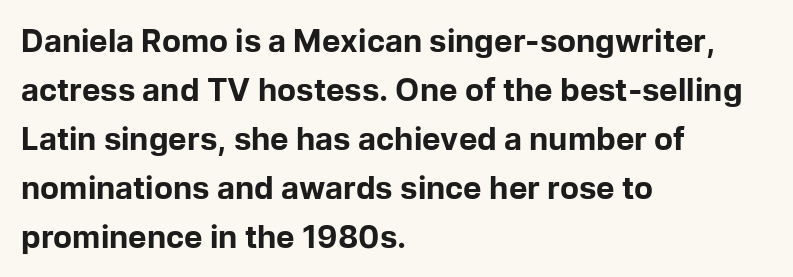
Grotesque or geometric, the face here clearly has no serifs. Horizontal alignment here is leftward, the default for most running prose. Is the letter spacing exaggerated? No — it looks like the ordinary default. Normally led — the rows are evenly, conventionally spaced. Stroke thickness is high; the sample reads as a true bold. Think of a printed novel: that variable character pitch is what you see here.
